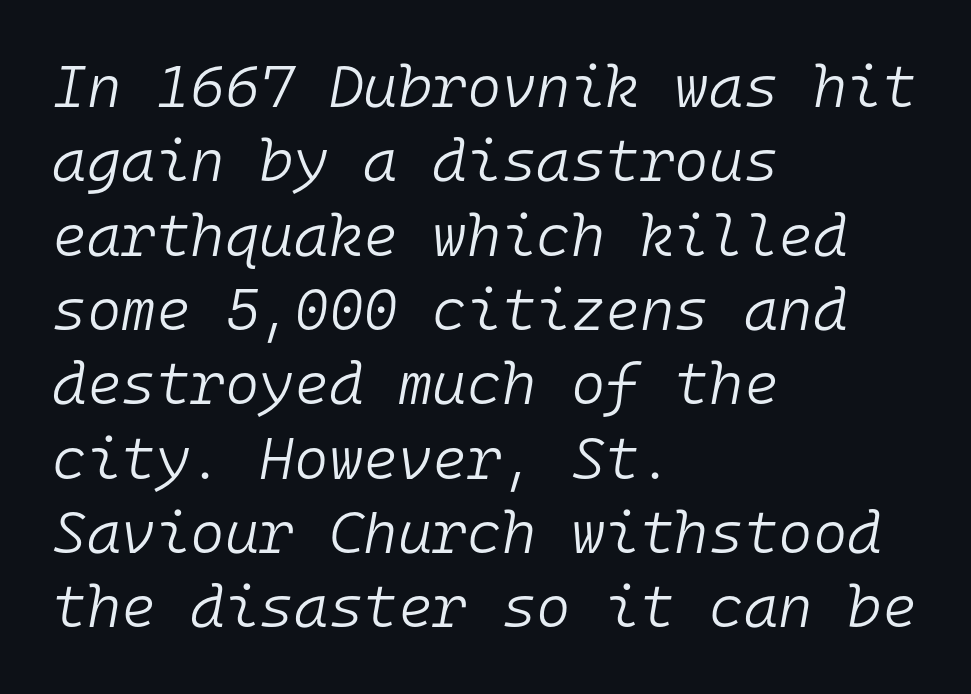
Q: Is the text bold? A: No.
Q: Is the text italic (slanted)? A: Yes, it leans right by about 10 degrees.
Q: Is the text underlined? A: No.
Q: How is the paragraph aligned? A: Left-aligned.
Q: Is the spacing between letters normal or unusually wide? A: Normal.
Q: Is the spacing between lines tight, normal or loose? A: Normal.
Q: Width (condensed, normal, or wide)? A: Normal.
Q: Stroke contrast? A: Low.
Q: x-height? A: Medium.
Q: Monospaced? A: Yes.
